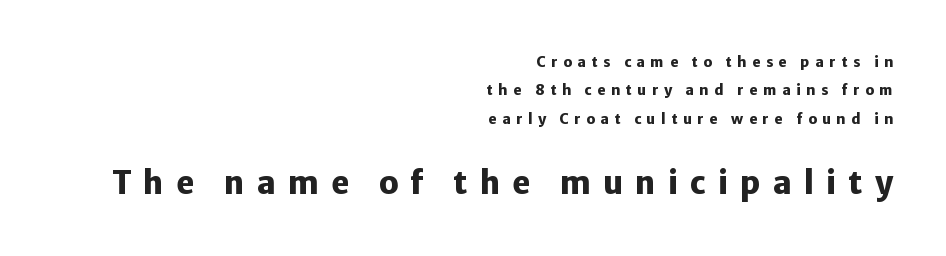
{"serif": "no", "italic": "no", "bold": "yes", "weight": "heavy", "width": "normal", "stroke_contrast": "low", "x_height": "medium", "monospaced": "no", "underline": "no", "align": "right", "line_spacing": "loose", "line_spacing_ratio": 2.02, "letter_spacing": "wide", "letter_spacing_em": 0.39, "larger_block": "second", "size_ratio": 2.21, "glyph_px": 31}
